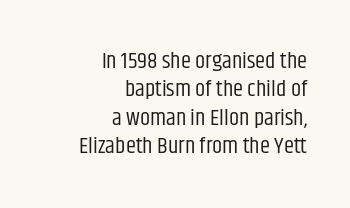
{"italic": "no", "bold": "no", "underline": "no", "align": "right", "line_spacing_ratio": 1.23, "letter_spacing": "normal", "letter_spacing_em": 0.0, "glyph_px": 23}
